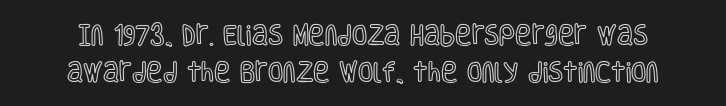
The image shows 22 px text type, upright; set normal line spacing (1.66x), normal letter spacing, not underlined.
